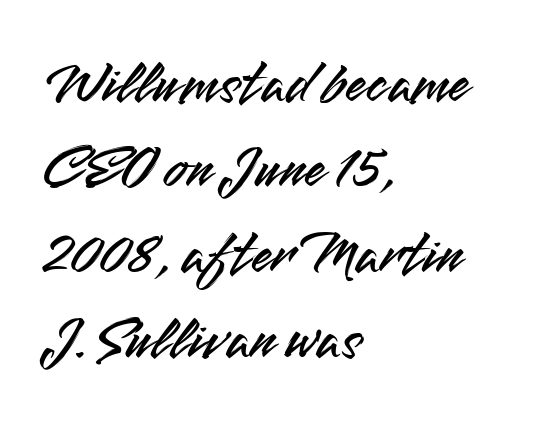
The image shows 61 px sans-serif type; set left-aligned, normal line spacing (1.4x), normal letter spacing, not underlined; medium stroke contrast and a small x-height.
